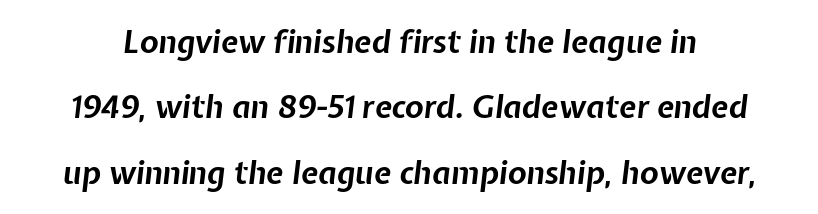
Caption: standard tracking, unaltered. The glyphs look as if they've been sheared to an angle. The passage shown is typed in a proportional face where columns would drift. Rule under the text: the space is simply empty. You could fit nearly another row in the gap between these rows.
